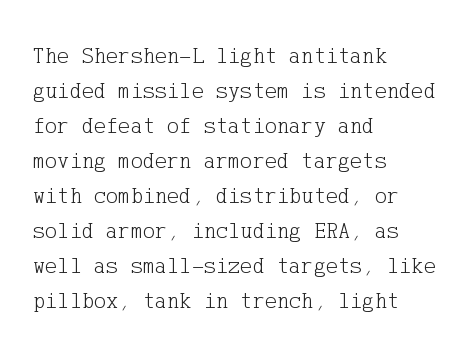
Q: Is the text bold? A: No.
Q: Is the text italic (slanted)? A: No, it is upright.
Q: Is the text underlined? A: No.
Q: How is the paragraph aligned? A: Left-aligned.
Q: Is the spacing between letters normal or unusually wide? A: Normal.
Q: Is the spacing between lines tight, normal or loose? A: Normal.
